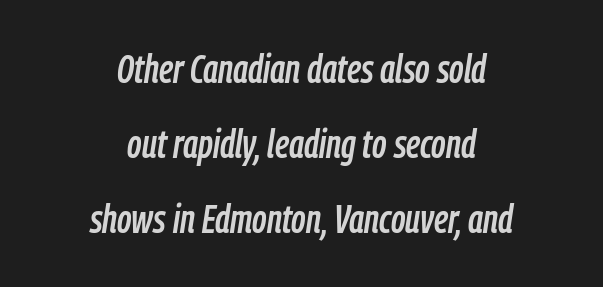
Q: Is the text italic (slanted)? A: Yes, it leans right by about 9 degrees.
Q: Is the text underlined? A: No.
Q: How is the paragraph aligned? A: Centered.
Q: Is the spacing between letters normal or unusually wide? A: Normal.
Q: Is the spacing between lines tight, normal or loose? A: Loose.
Q: Width (condensed, normal, or wide)? A: Condensed.
Q: Stroke contrast? A: Low.
Q: x-height? A: Medium.
Q: Monospaced? A: No.
